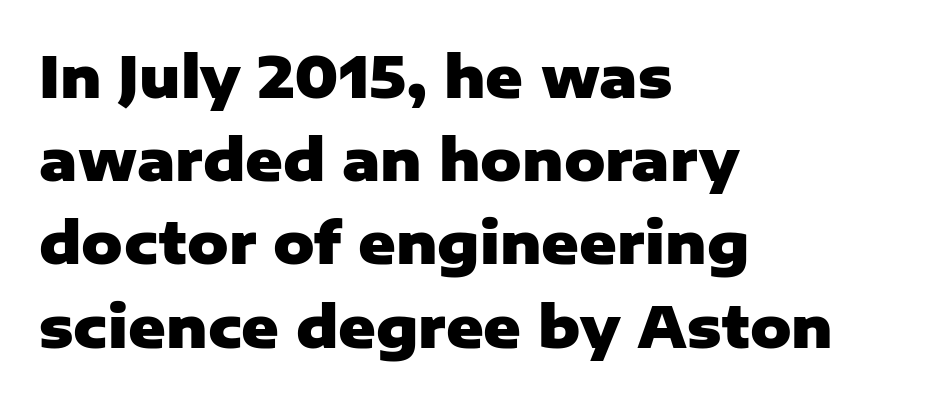
The image shows 57 px heavy sans-serif type, upright; set left-aligned, normal line spacing (1.46x), normal letter spacing, not underlined; low stroke contrast and a medium x-height.
